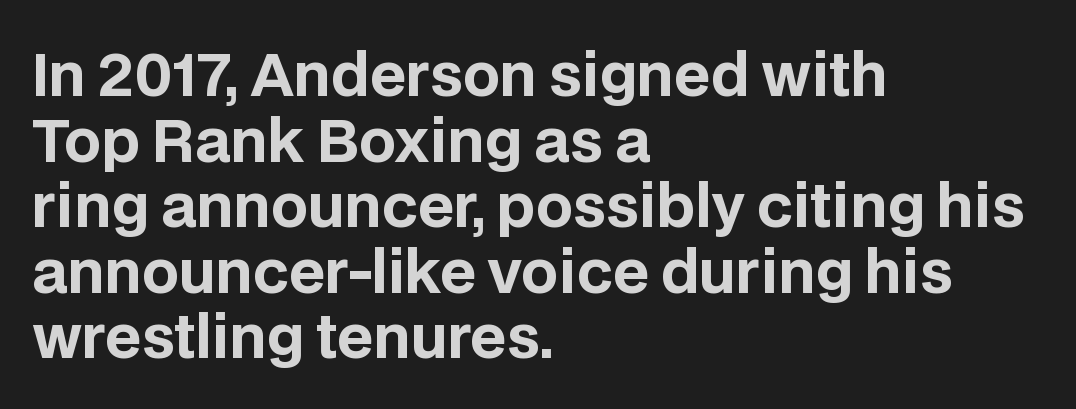
Q: Is the text bold? A: Yes.
Q: Is the text italic (slanted)? A: No, it is upright.
Q: Is the typeface a serif or a sans-serif typeface? A: Sans-serif.
Q: Is the text underlined? A: No.
Q: How is the paragraph aligned? A: Left-aligned.
Q: Is the spacing between letters normal or unusually wide? A: Normal.
Q: Is the spacing between lines tight, normal or loose? A: Tight.
Q: Width (condensed, normal, or wide)? A: Normal.
Q: Stroke contrast? A: Low.
Q: x-height? A: Large.
Q: Monospaced? A: No.
